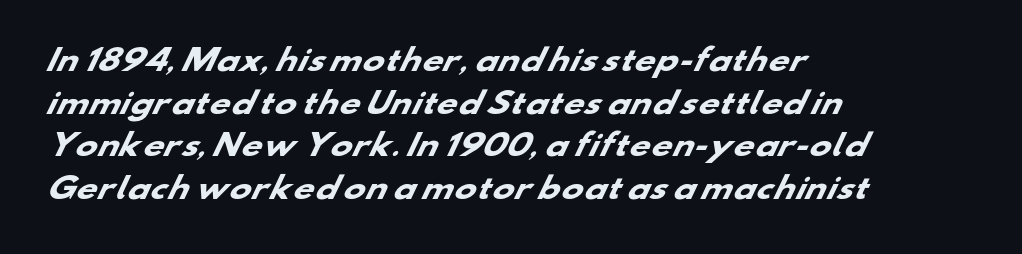
{"serif": "no", "bold": "yes", "weight": "heavy", "width": "wide", "stroke_contrast": "low", "x_height": "small", "monospaced": "no", "underline": "no", "align": "left", "line_spacing": "normal", "line_spacing_ratio": 1.47, "letter_spacing": "normal", "letter_spacing_em": 0.0, "glyph_px": 29}
